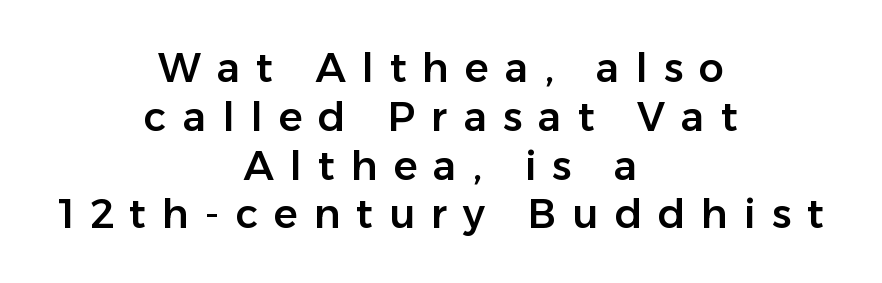
{"serif": "no", "italic": "no", "width": "normal", "stroke_contrast": "low", "x_height": "medium", "monospaced": "no", "underline": "no", "align": "center", "line_spacing_ratio": 1.22, "letter_spacing": "wide", "letter_spacing_em": 0.4, "glyph_px": 40}
